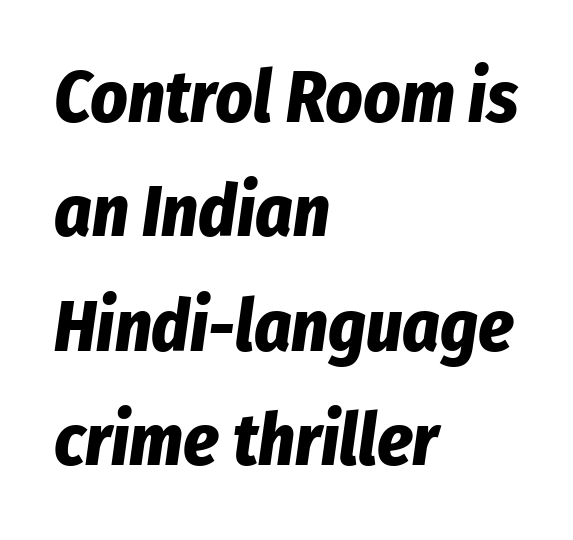
{"italic": "yes", "lean": "right", "slant_degrees": 8, "bold": "yes", "weight": "bold", "width": "condensed", "stroke_contrast": "low", "x_height": "medium", "monospaced": "no", "underline": "no", "align": "left", "line_spacing": "normal", "line_spacing_ratio": 1.59, "letter_spacing": "normal", "letter_spacing_em": 0.0, "glyph_px": 72}
